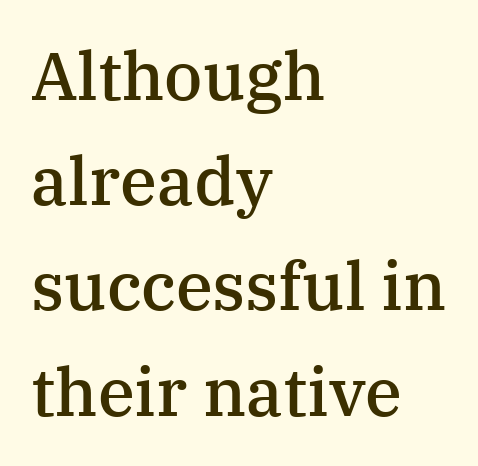
Q: Is the text bold? A: Semi-bold.
Q: Is the text italic (slanted)? A: No, it is upright.
Q: Is the typeface a serif or a sans-serif typeface? A: Serif.
Q: Is the text underlined? A: No.
Q: How is the paragraph aligned? A: Left-aligned.
Q: Is the spacing between letters normal or unusually wide? A: Normal.
Q: Is the spacing between lines tight, normal or loose? A: Normal.
Q: Width (condensed, normal, or wide)? A: Normal.
Q: Stroke contrast? A: Medium.
Q: x-height? A: Medium.
Q: Monospaced? A: No.
